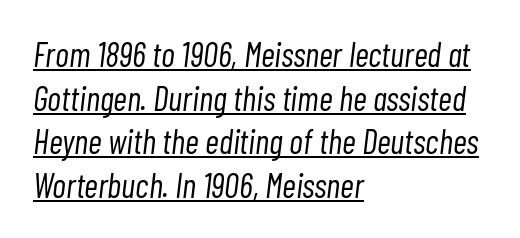
{"italic": "yes", "lean": "right", "slant_degrees": 7, "bold": "no", "weight": "light", "width": "condensed", "stroke_contrast": "low", "x_height": "medium", "monospaced": "no", "underline": "yes", "align": "left", "line_spacing": "normal", "line_spacing_ratio": 1.28, "letter_spacing": "normal", "letter_spacing_em": 0.0, "glyph_px": 34}
